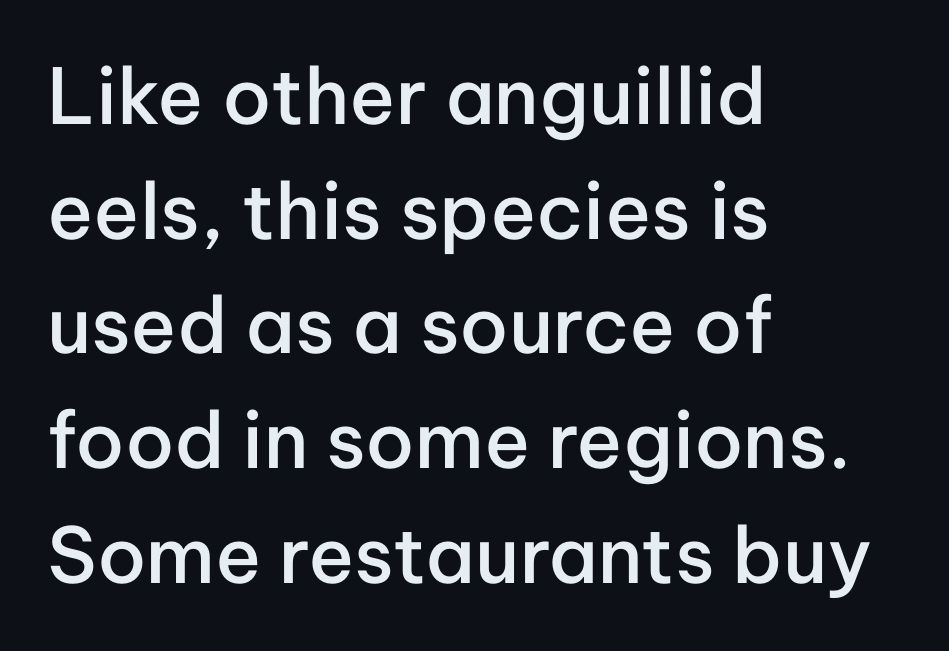
Q: Is the text bold? A: Semi-bold.
Q: Is the text italic (slanted)? A: No, it is upright.
Q: Is the typeface a serif or a sans-serif typeface? A: Sans-serif.
Q: Is the text underlined? A: No.
Q: How is the paragraph aligned? A: Left-aligned.
Q: Is the spacing between letters normal or unusually wide? A: Normal.
Q: Is the spacing between lines tight, normal or loose? A: Normal.
Q: Width (condensed, normal, or wide)? A: Normal.
Q: Stroke contrast? A: Low.
Q: x-height? A: Medium.
Q: Monospaced? A: No.
